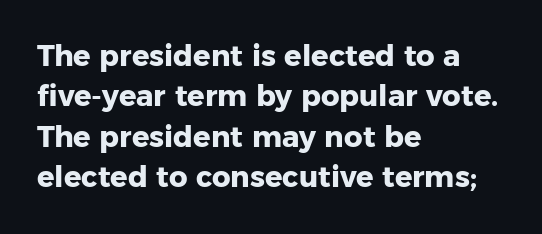
Q: Is the text bold? A: Yes.
Q: Is the text italic (slanted)? A: No, it is upright.
Q: Is the typeface a serif or a sans-serif typeface? A: Sans-serif.
Q: Is the text underlined? A: No.
Q: How is the paragraph aligned? A: Left-aligned.
Q: Is the spacing between letters normal or unusually wide? A: Normal.
Q: Is the spacing between lines tight, normal or loose? A: Normal.
Q: Width (condensed, normal, or wide)? A: Normal.
Q: Stroke contrast? A: Low.
Q: x-height? A: Medium.
Q: Monospaced? A: No.
